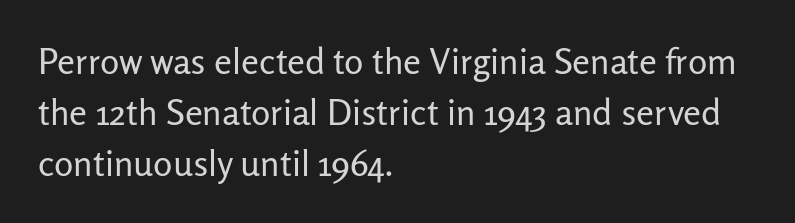
Weight: in the light-to-regular range. Posture: vertical. Each letter's strokes conclude bluntly, with no projecting serifs. Words appear dense and cohesive because spacing is normal.
